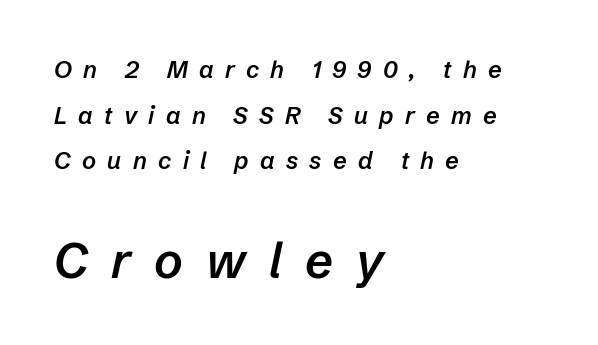
The image shows 49 px semibold type, italic (leaning right); set left-aligned, loose line spacing (1.9x), unusually wide letter spacing (+0.47 em), not underlined; the second (bottom) block is 2.04x larger; low stroke contrast and a medium x-height.
